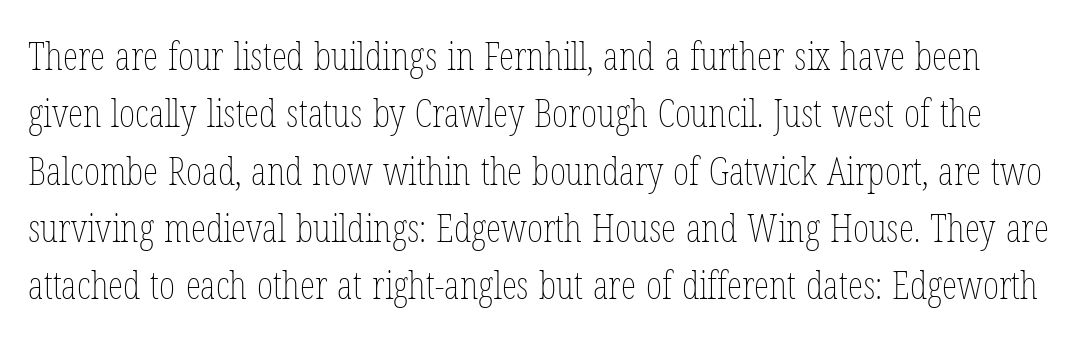
The image shows 39 px thin, condensed type, upright; set normal line spacing (1.47x), normal letter spacing, not underlined; low stroke contrast and a medium x-height.
